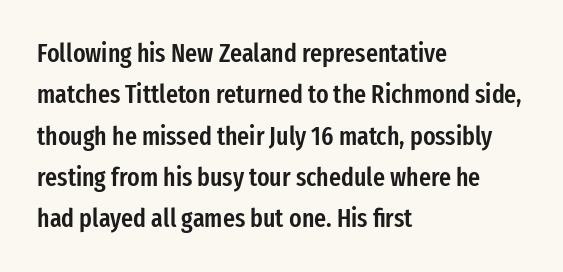
Q: Is the text bold? A: Semi-bold.
Q: Is the text italic (slanted)? A: No, it is upright.
Q: Is the text underlined? A: No.
Q: How is the paragraph aligned? A: Left-aligned.
Q: Is the spacing between letters normal or unusually wide? A: Normal.
Q: Is the spacing between lines tight, normal or loose? A: Normal.
